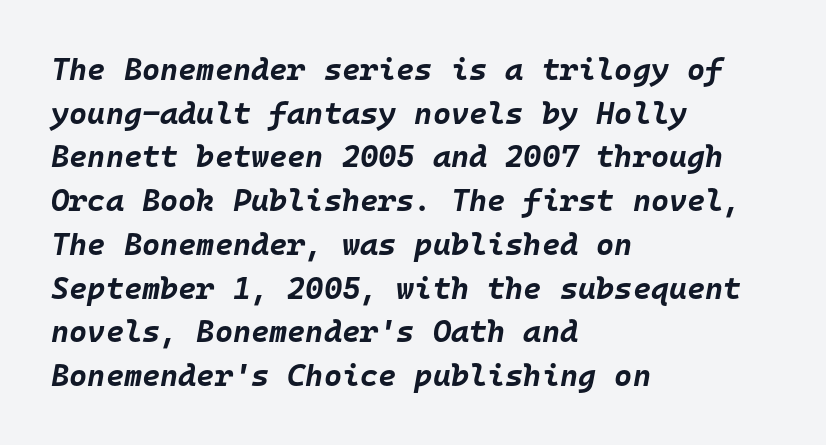
The image shows 31 px bold type, italic (leaning right), monospaced; set left-aligned, normal line spacing (1.41x), normal letter spacing, not underlined; low stroke contrast and a large x-height.
